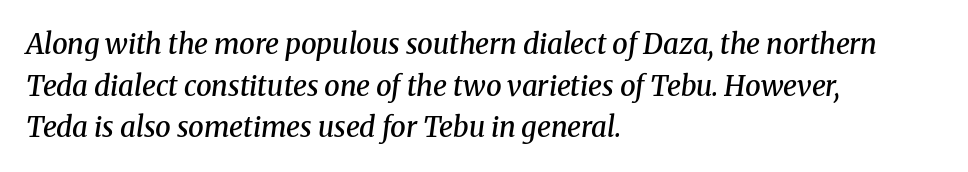
The image shows 28 px semibold serif type, italic (leaning right); set left-aligned, normal line spacing (1.49x), normal letter spacing, not underlined; medium stroke contrast and a medium x-height.
